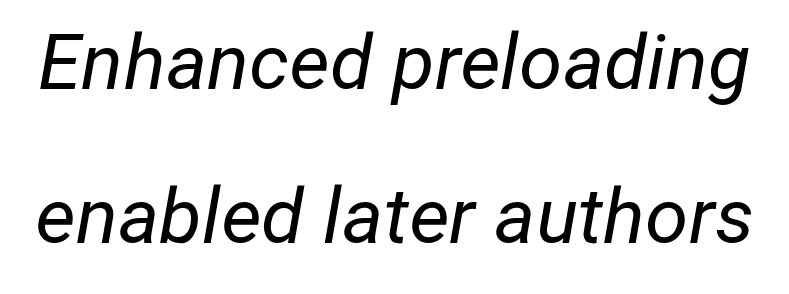
{"italic": "yes", "lean": "right", "slant_degrees": 12, "bold": "no", "weight": "regular", "width": "normal", "stroke_contrast": "low", "x_height": "medium", "monospaced": "no", "underline": "no", "line_spacing": "loose", "line_spacing_ratio": 1.98, "letter_spacing": "normal", "letter_spacing_em": 0.0, "glyph_px": 78}
